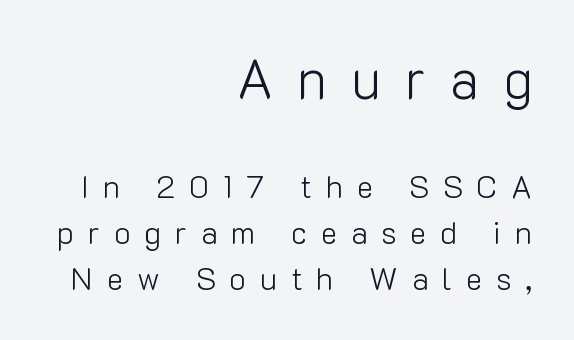
Rendered with straight, roman letterforms. The block of text has a typical density, with ordinary space between rows. Type without underlining. The paragraph has a hard right edge and a soft left edge. The earlier block is typeset at a bigger size than the later block. These lines are rendered in a variable-pitch font.
